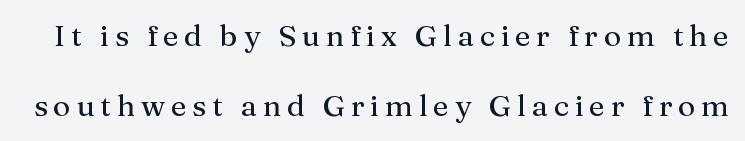
This sample has the flowing, uneven cadence of proportional lettering. A clean baseline with only descenders dipping below it. Vertical spacing — loose. This is serif lettering, the kind often seen in printed books.
